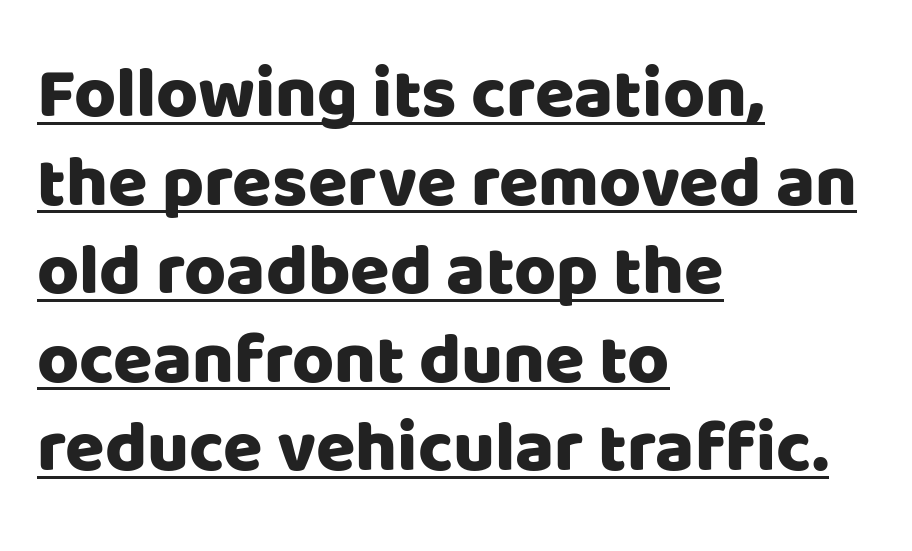
The image shows 72 px sans-serif type, upright; set left-aligned, line spacing 1.23x, normal letter spacing, underlined; low stroke contrast and a large x-height.
